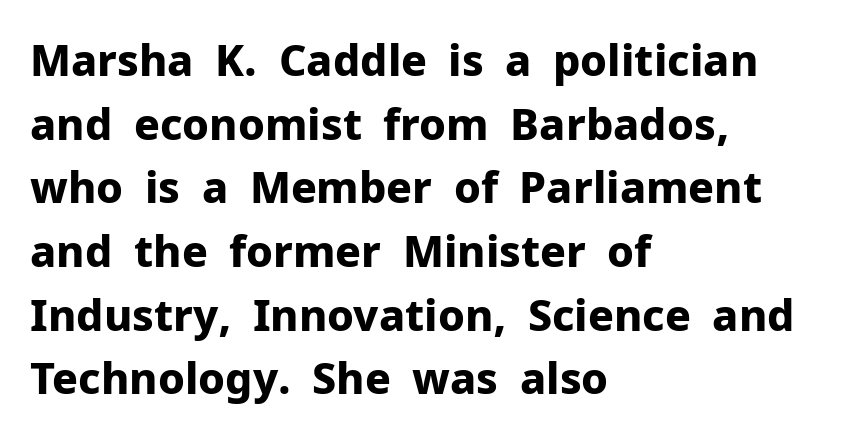
The image shows 43 px bold sans-serif type, upright; set left-aligned, normal line spacing (1.48x), normal letter spacing, not underlined; low stroke contrast and a medium x-height.
